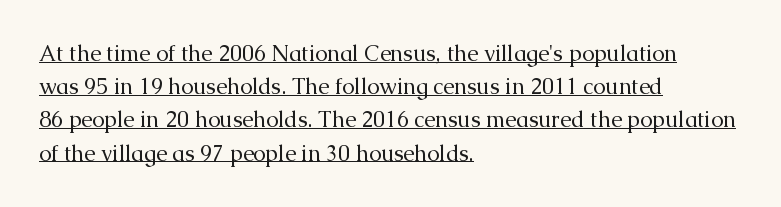
Regarding leading, the lines here are spaced in the standard way. The passage shown has conventional tracking throughout. It's the straight-up-and-down kind of type. The face looks like a standard text weight, possibly lighter.
